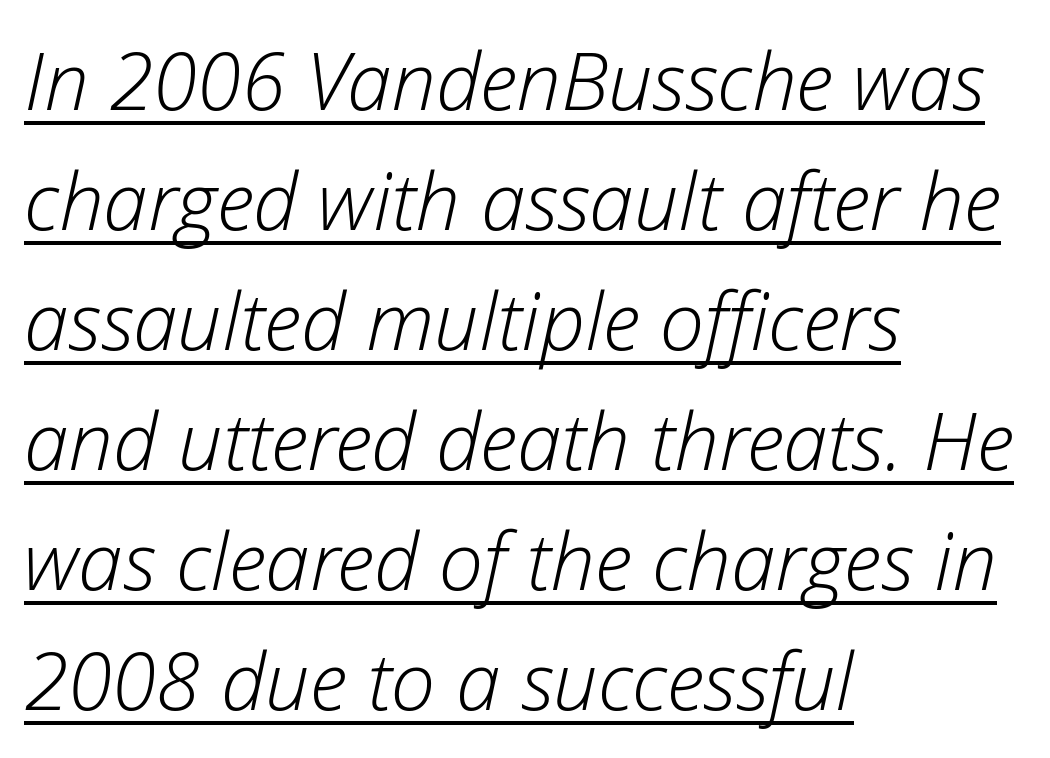
The image shows 80 px light type, italic (leaning right); set left-aligned, normal line spacing (1.5x), normal letter spacing, underlined; low stroke contrast and a medium x-height.
